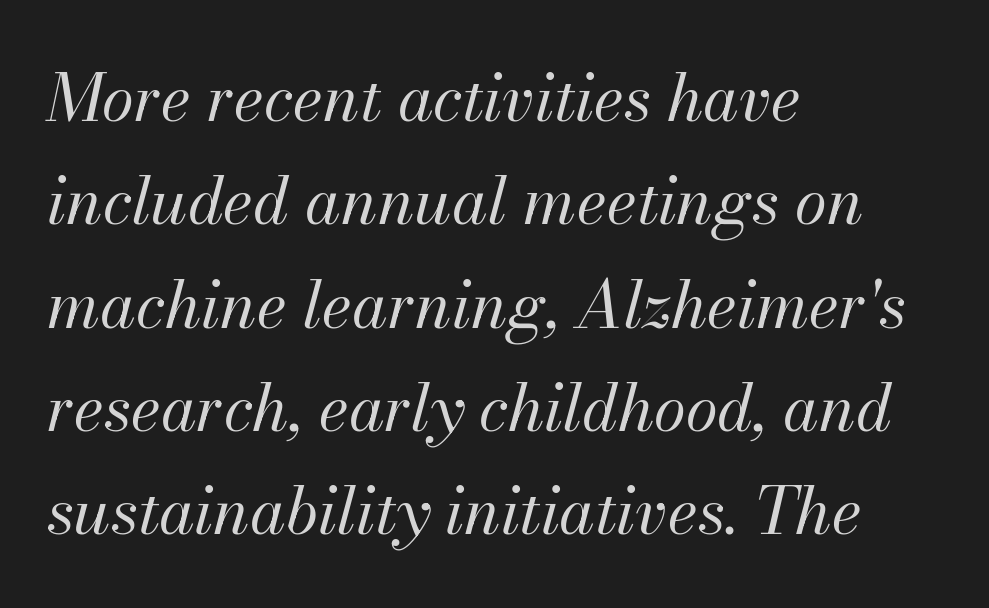
The glyphs look as if they've been sheared to an angle. Students, observe: this is what conventionally led text looks like. These lines stack with their left ends in a neat column. Looks like regular typesetting: each glyph gets only the width it needs. Each row of text sits above clean, open space.
